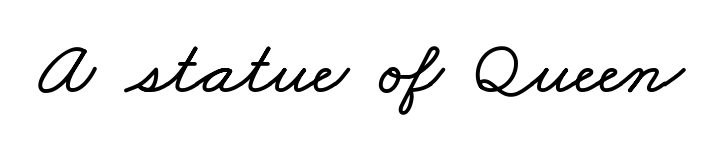
{"width": "wide", "stroke_contrast": "low", "x_height": "small", "monospaced": "no", "underline": "no", "letter_spacing": "normal", "letter_spacing_em": 0.0, "glyph_px": 78}
